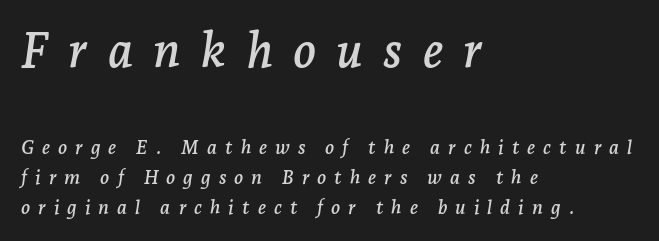
Q: Is the text italic (slanted)? A: Yes, it leans right by about 7 degrees.
Q: Is the typeface a serif or a sans-serif typeface? A: Serif.
Q: Is the text underlined? A: No.
Q: How is the paragraph aligned? A: Left-aligned.
Q: Is the spacing between letters normal or unusually wide? A: Unusually wide.
Q: Is the spacing between lines tight, normal or loose? A: Normal.
Q: Which block of text is set in a larger size, the first (top) or the second (bottom)? A: The first (top) one.
Q: Width (condensed, normal, or wide)? A: Normal.
Q: Stroke contrast? A: Low.
Q: x-height? A: Medium.
Q: Monospaced? A: No.
